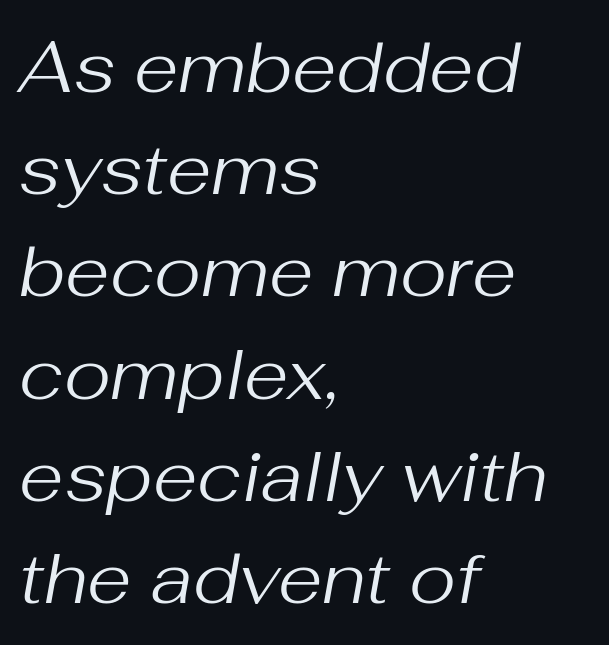
The image shows 72 px regular-weight type, italic (leaning right); set left-aligned, normal line spacing (1.42x), normal letter spacing, not underlined; medium stroke contrast and a medium x-height.
